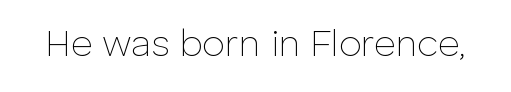
The image shows 37 px thin sans-serif type, upright; set normal letter spacing, not underlined; low stroke contrast and a medium x-height.
